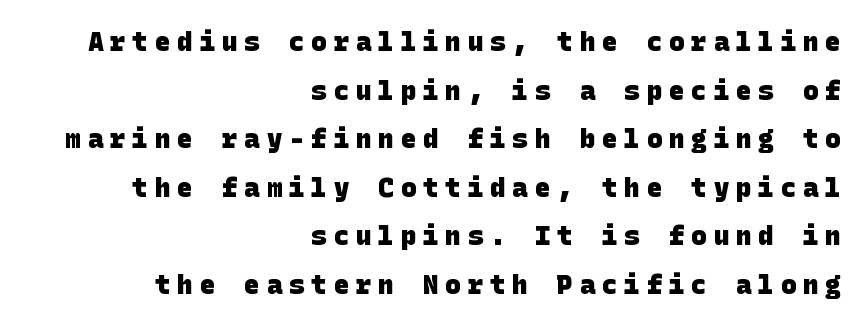
{"bold": "yes", "underline": "no", "align": "right", "line_spacing_ratio": 1.87, "letter_spacing": "wide", "letter_spacing_em": 0.26, "glyph_px": 26}
